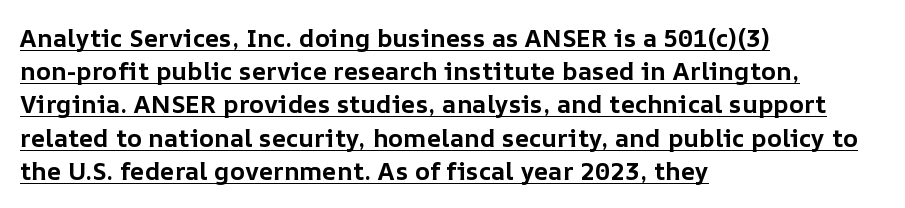
The image shows 25 px bold type, upright; set left-aligned, normal line spacing (1.33x), normal letter spacing, underlined.
